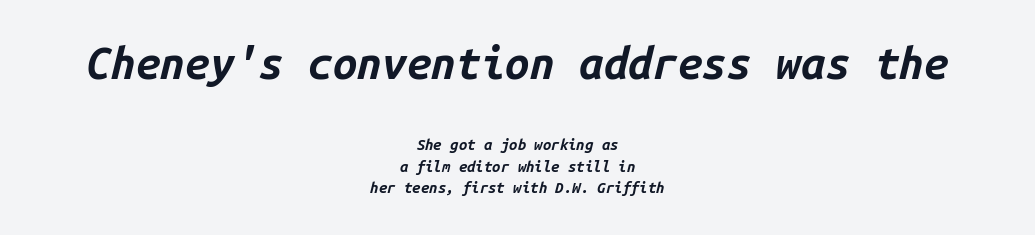
{"italic": "yes", "lean": "right", "slant_degrees": 14, "bold": "yes", "weight": "bold", "width": "normal", "stroke_contrast": "low", "x_height": "medium", "monospaced": "yes", "underline": "no", "align": "center", "line_spacing": "normal", "line_spacing_ratio": 1.43, "letter_spacing": "normal", "letter_spacing_em": 0.0, "larger_block": "first", "size_ratio": 2.93, "glyph_px": 44}
